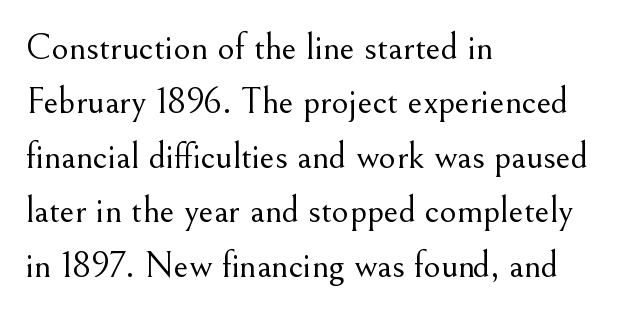
You can tell it's not italic because the verticals are truly vertical. Glyph-to-glyph distance matches everyday printed text. Stems here are at most as thick as an everyday book face. Looks like regular typesetting: each glyph gets only the width it needs. Summary of vertical rhythm: regular, with standard interline spacing. A bare baseline throughout the passage.
